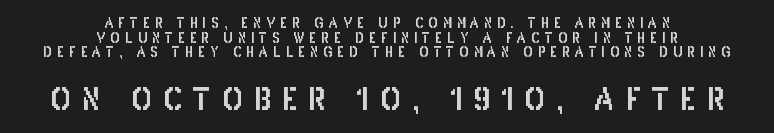
{"serif": "no", "italic": "no", "width": "condensed", "stroke_contrast": "low", "x_height": "large", "monospaced": "no", "underline": "no", "align": "center", "line_spacing": "tight", "line_spacing_ratio": 1.05, "letter_spacing": "wide", "letter_spacing_em": 0.35, "larger_block": "second", "size_ratio": 2.21, "glyph_px": 31}
